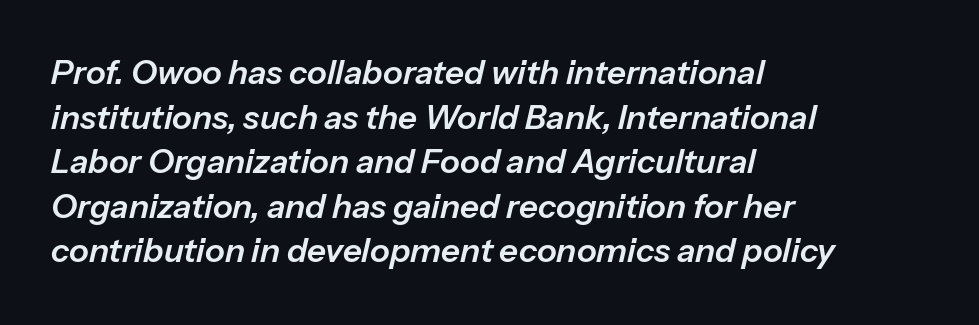
Q: Is the text italic (slanted)? A: Yes, it leans right by about 13 degrees.
Q: Is the text underlined? A: No.
Q: How is the paragraph aligned? A: Left-aligned.
Q: Is the spacing between letters normal or unusually wide? A: Normal.
Q: Is the spacing between lines tight, normal or loose? A: Normal.
Q: Width (condensed, normal, or wide)? A: Normal.
Q: Stroke contrast? A: Low.
Q: x-height? A: Medium.
Q: Monospaced? A: No.
